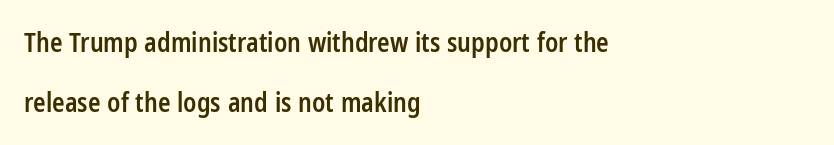
Q: Is the text bold? A: Semi-bold.
Q: Is the text italic (slanted)? A: No, it is upright.
Q: Is the text underlined? A: No.
Q: How is the paragraph aligned? A: Left-aligned.
Q: Is the spacing between letters normal or unusually wide? A: Normal.
Q: Is the spacing between lines tight, normal or loose? A: Loose.
